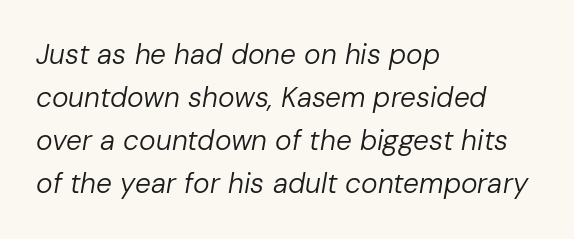
This rendering features lettering with no underline. Tracking value appears to be zero — textbook default spacing. Character widths vary here, with narrow letters taking less room than wide ones. The glyphs look as if they've been sheared to an angle. Stroke mass is kept to a normal reading level or below.
